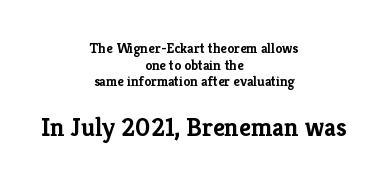
Q: Is the text bold? A: Yes.
Q: Is the text italic (slanted)? A: No, it is upright.
Q: Is the text underlined? A: No.
Q: How is the paragraph aligned? A: Centered.
Q: Is the spacing between letters normal or unusually wide? A: Normal.
Q: Which block of text is set in a larger size, the first (top) or the second (bottom)? A: The second (bottom) one.
